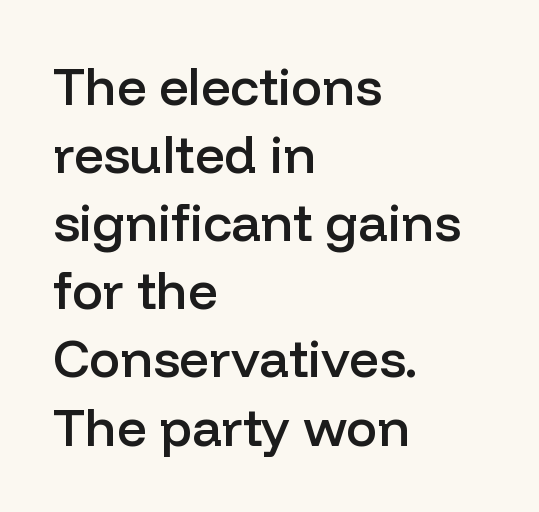
The image shows 52 px semibold sans-serif type, upright; set left-aligned, normal line spacing (1.31x), normal letter spacing, not underlined; low stroke contrast and a medium x-height.
